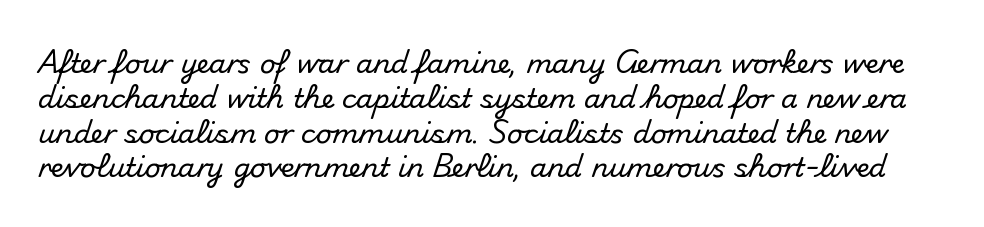
Q: Is the text italic (slanted)? A: Yes.
Q: Is the text underlined? A: No.
Q: Is the spacing between letters normal or unusually wide? A: Normal.
Q: Is the spacing between lines tight, normal or loose? A: Normal.
